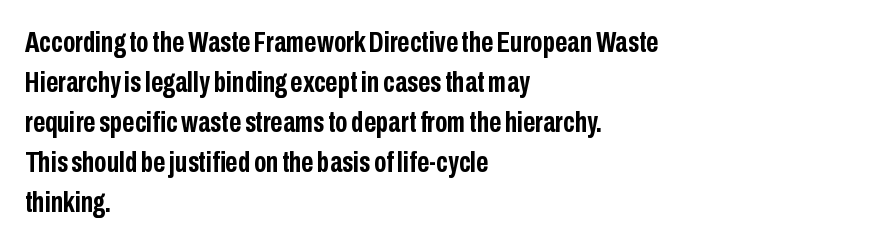
The image shows 30 px semibold, condensed sans-serif type, upright; set left-aligned, normal line spacing (1.33x), normal letter spacing, not underlined; low stroke contrast and a medium x-height.
